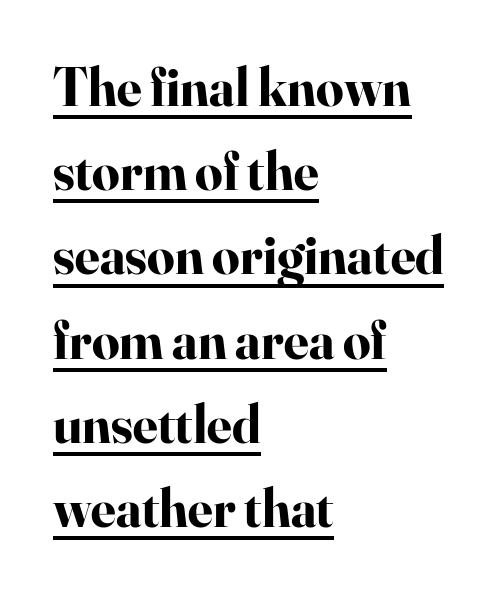
{"serif": "yes", "italic": "no", "bold": "yes", "weight": "bold", "width": "normal", "stroke_contrast": "high", "x_height": "small", "monospaced": "no", "underline": "yes", "align": "left", "line_spacing": "normal", "line_spacing_ratio": 1.56, "letter_spacing": "normal", "letter_spacing_em": 0.0, "glyph_px": 54}
